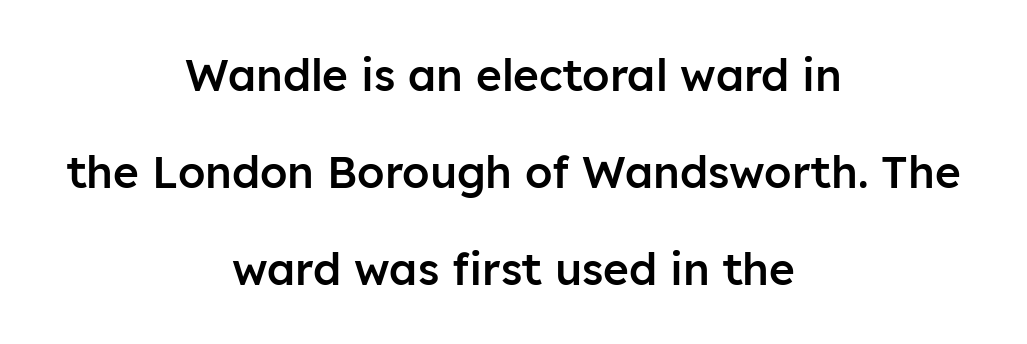
Q: Is the text bold? A: Semi-bold.
Q: Is the text italic (slanted)? A: No, it is upright.
Q: Is the typeface a serif or a sans-serif typeface? A: Sans-serif.
Q: Is the text underlined? A: No.
Q: How is the paragraph aligned? A: Centered.
Q: Is the spacing between letters normal or unusually wide? A: Normal.
Q: Is the spacing between lines tight, normal or loose? A: Loose.
Q: Width (condensed, normal, or wide)? A: Normal.
Q: Stroke contrast? A: Low.
Q: x-height? A: Medium.
Q: Monospaced? A: No.
